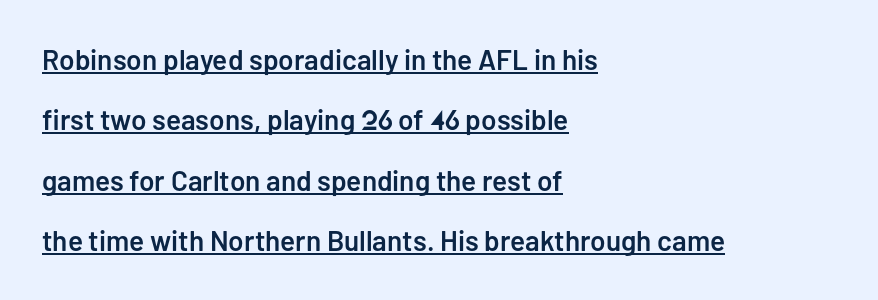
Q: Is the text bold? A: Semi-bold.
Q: Is the text italic (slanted)? A: No, it is upright.
Q: Is the typeface a serif or a sans-serif typeface? A: Sans-serif.
Q: Is the text underlined? A: Yes.
Q: How is the paragraph aligned? A: Left-aligned.
Q: Is the spacing between letters normal or unusually wide? A: Normal.
Q: Is the spacing between lines tight, normal or loose? A: Loose.
Q: Width (condensed, normal, or wide)? A: Normal.
Q: Stroke contrast? A: Low.
Q: x-height? A: Medium.
Q: Monospaced? A: No.
